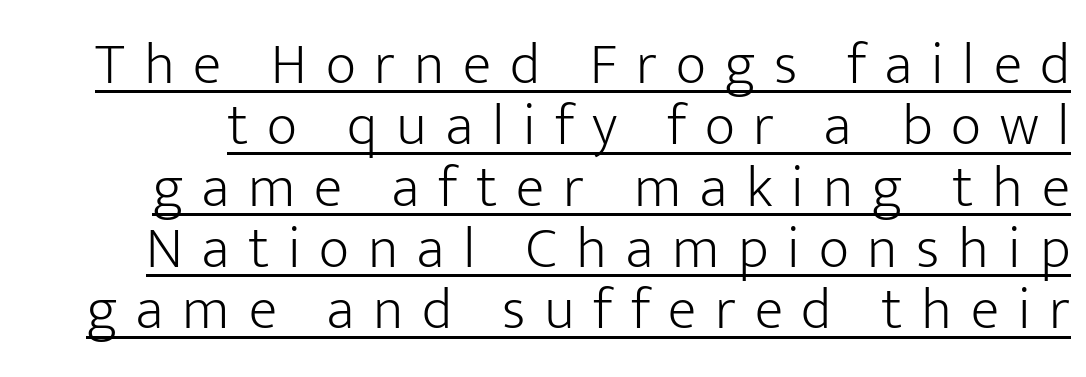
Q: Is the text bold? A: No.
Q: Is the text italic (slanted)? A: No, it is upright.
Q: Is the typeface a serif or a sans-serif typeface? A: Sans-serif.
Q: Is the text underlined? A: Yes.
Q: Is the spacing between letters normal or unusually wide? A: Unusually wide.
Q: Is the spacing between lines tight, normal or loose? A: Tight.
Q: Width (condensed, normal, or wide)? A: Normal.
Q: Stroke contrast? A: Low.
Q: x-height? A: Medium.
Q: Monospaced? A: No.
